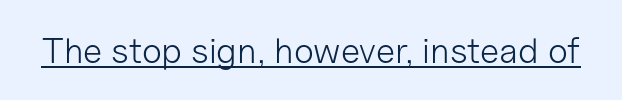
The image shows 36 px light sans-serif type, upright; set normal letter spacing, underlined; low stroke contrast and a medium x-height.
